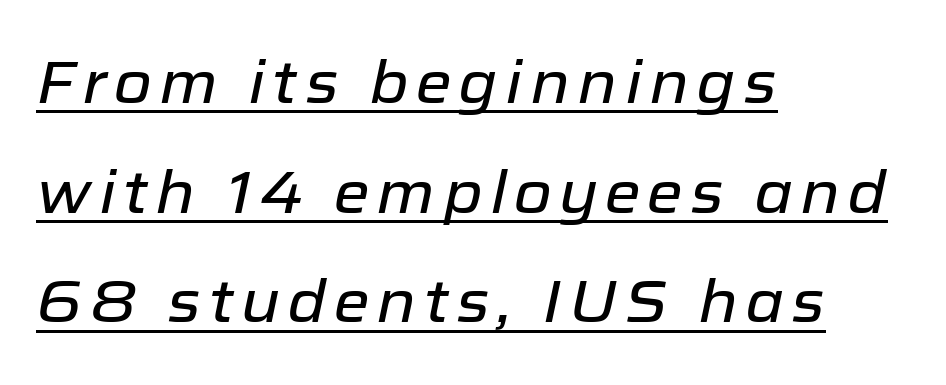
The image shows 59 px text type, italic (leaning right); set left-aligned, line spacing 1.86x, underlined; low stroke contrast and a medium x-height.
